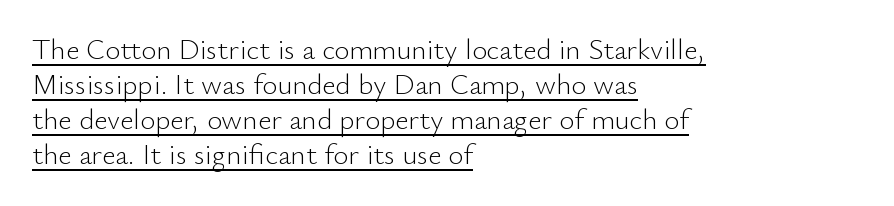
The image shows 29 px light sans-serif type, upright; set left-aligned, line spacing 1.21x, normal letter spacing, underlined; low stroke contrast and a small x-height.
